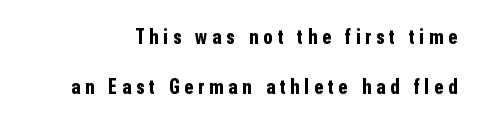
Q: Is the text bold? A: Yes.
Q: Is the text italic (slanted)? A: No, it is upright.
Q: Is the text underlined? A: No.
Q: Is the spacing between letters normal or unusually wide? A: Unusually wide.
Q: Is the spacing between lines tight, normal or loose? A: Loose.
